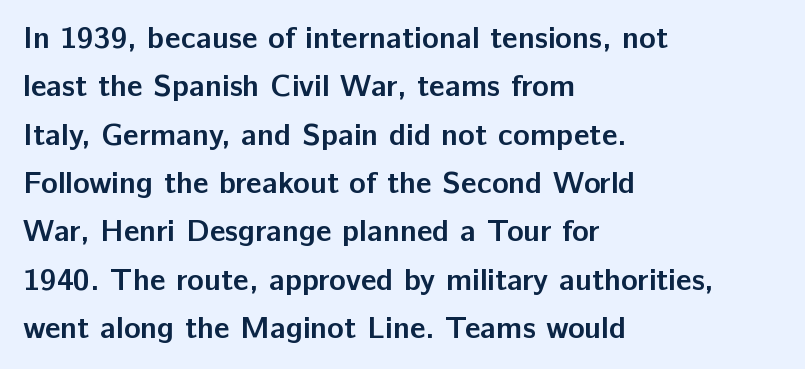
Rule under the text: the space is simply empty. In terms of letterspacing, this is plain default setting. The passage shown is typed in a proportional face where columns would drift. Summary of vertical rhythm: regular, with standard interline spacing. The characters look thick and weighty, a clear bold. Typographically, this falls in the sans-serif category.
